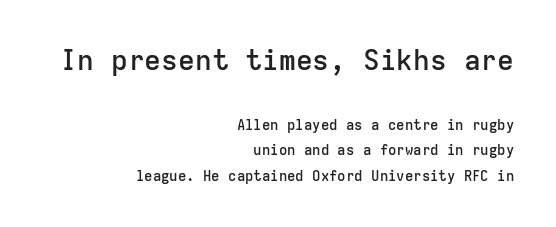
The image shows 28 px semibold sans-serif type, upright, monospaced; set right-aligned, line spacing 1.83x, normal letter spacing, not underlined; the first (top) block is 2.0x larger; low stroke contrast and a medium x-height.
